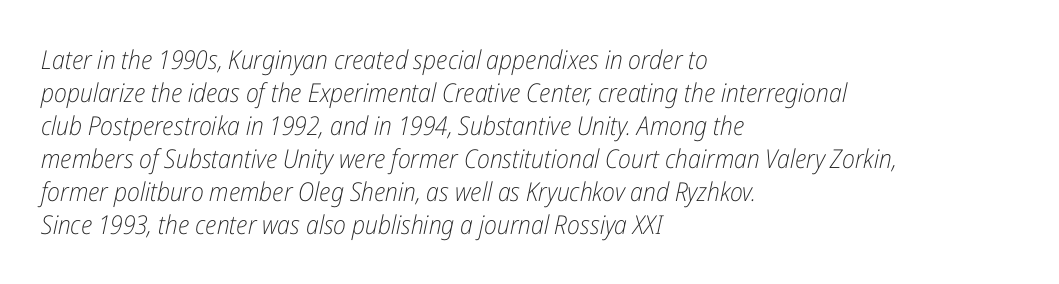
Ink coverage per letter is moderate at most. The rendering uses a moderate line-height, typical for paragraphs. The gap between lines stays unmarked. This rendering uses left alignment, leaving the right contour irregular. Here the glyphs are tracked normally, forming tight word shapes.
